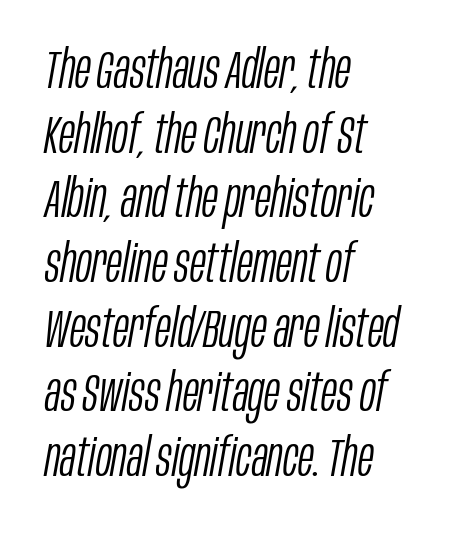
The typography opts for an oblique posture over an upright one. Quick note: underline off. This sample uses plain, unmodified letter spacing. This sample has the flowing, uneven cadence of proportional lettering.
